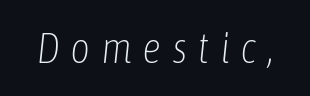
The image shows 43 px light, condensed type, italic (leaning right); set unusually wide letter spacing (+0.24 em), not underlined; low stroke contrast and a medium x-height.
